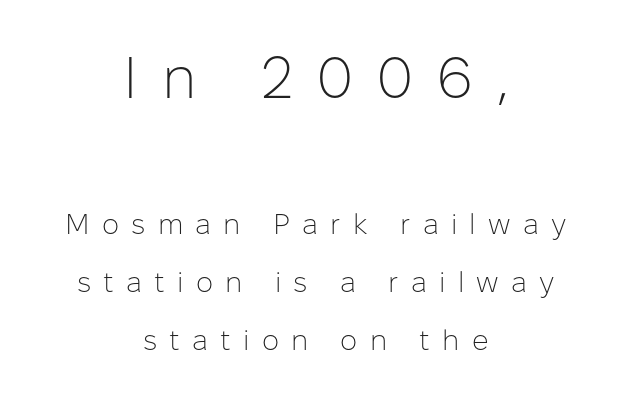
Q: Is the text bold? A: No.
Q: Is the text italic (slanted)? A: No, it is upright.
Q: Is the typeface a serif or a sans-serif typeface? A: Sans-serif.
Q: Is the text underlined? A: No.
Q: How is the paragraph aligned? A: Centered.
Q: Is the spacing between letters normal or unusually wide? A: Unusually wide.
Q: Is the spacing between lines tight, normal or loose? A: Loose.
Q: Which block of text is set in a larger size, the first (top) or the second (bottom)? A: The first (top) one.
Q: Width (condensed, normal, or wide)? A: Normal.
Q: Stroke contrast? A: Low.
Q: x-height? A: Medium.
Q: Monospaced? A: No.
